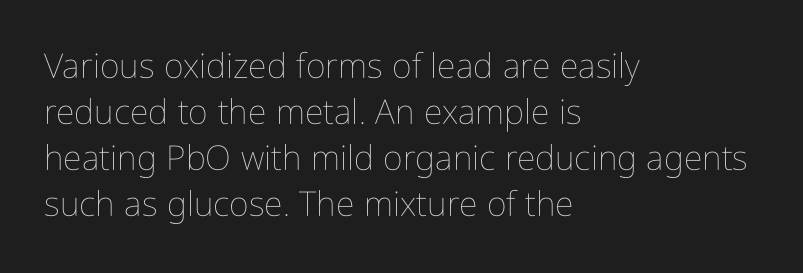
{"italic": "no", "bold": "no", "weight": "thin", "width": "condensed", "stroke_contrast": "low", "x_height": "medium", "monospaced": "no", "underline": "no", "align": "left", "line_spacing": "normal", "line_spacing_ratio": 1.35, "letter_spacing": "normal", "letter_spacing_em": 0.0, "glyph_px": 34}
